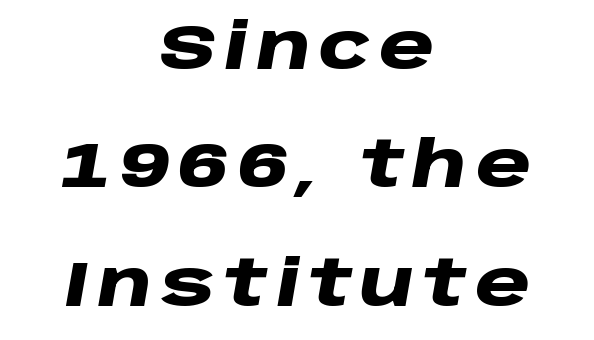
Q: Is the text bold? A: Yes.
Q: Is the text italic (slanted)? A: Yes, it leans right by about 10 degrees.
Q: Is the text underlined? A: No.
Q: How is the paragraph aligned? A: Centered.
Q: Width (condensed, normal, or wide)? A: Wide.
Q: Stroke contrast? A: Low.
Q: x-height? A: Large.
Q: Monospaced? A: No.
